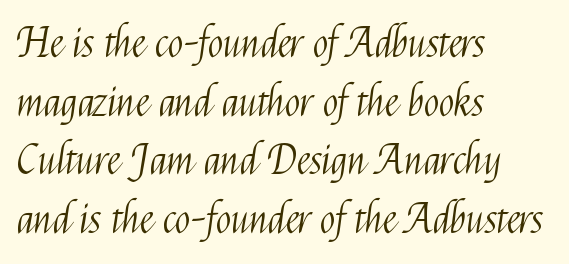
Observe the absence of serifs on each vertical stroke in this sample. Spacing verdict: proportional, widths tailored to each character. Tracking here is standard; glyphs follow each other at the usual distance. Clear beneath every line of the passage.
